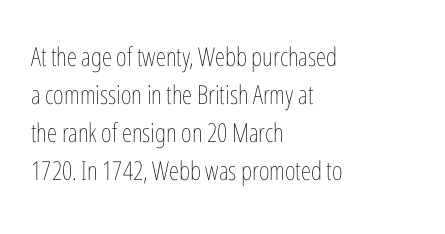
Visually the block forms a straight wall on the left and a jagged coastline on the right. Caption: standard tracking, unaltered. The type sits square on the baseline with zero lean. Weight: not bold — regular or lighter.
